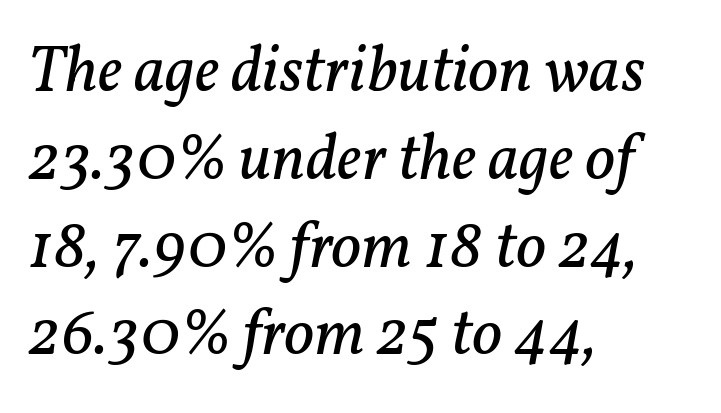
The image shows 66 px regular-weight serif type, italic (leaning right); set left-aligned, normal line spacing (1.33x), normal letter spacing, not underlined; low stroke contrast and a medium x-height.
